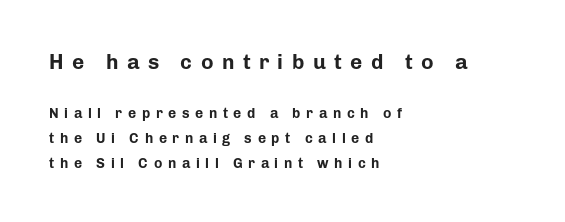
{"italic": "no", "bold": "yes", "underline": "no", "align": "left", "line_spacing_ratio": 1.81, "letter_spacing": "wide", "letter_spacing_em": 0.4, "larger_block": "first", "size_ratio": 1.5, "glyph_px": 21}
